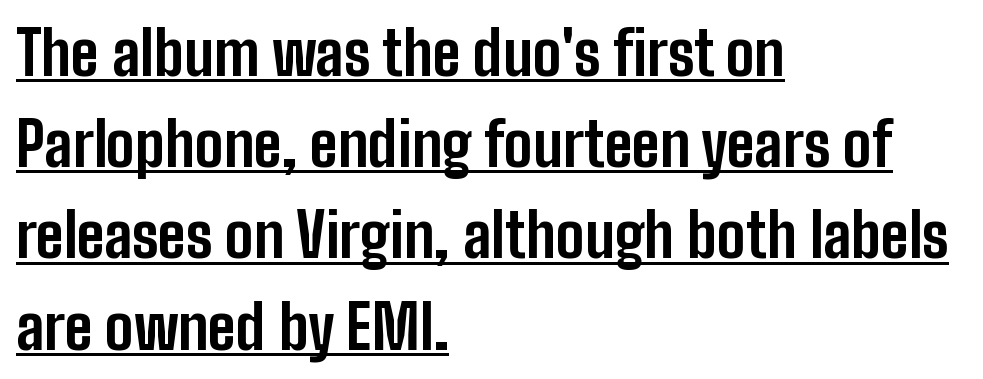
Q: Is the text bold? A: Yes.
Q: Is the text italic (slanted)? A: No, it is upright.
Q: Is the typeface a serif or a sans-serif typeface? A: Sans-serif.
Q: Is the text underlined? A: Yes.
Q: How is the paragraph aligned? A: Left-aligned.
Q: Is the spacing between letters normal or unusually wide? A: Normal.
Q: Is the spacing between lines tight, normal or loose? A: Normal.
Q: Width (condensed, normal, or wide)? A: Condensed.
Q: Stroke contrast? A: Low.
Q: x-height? A: Medium.
Q: Monospaced? A: No.
